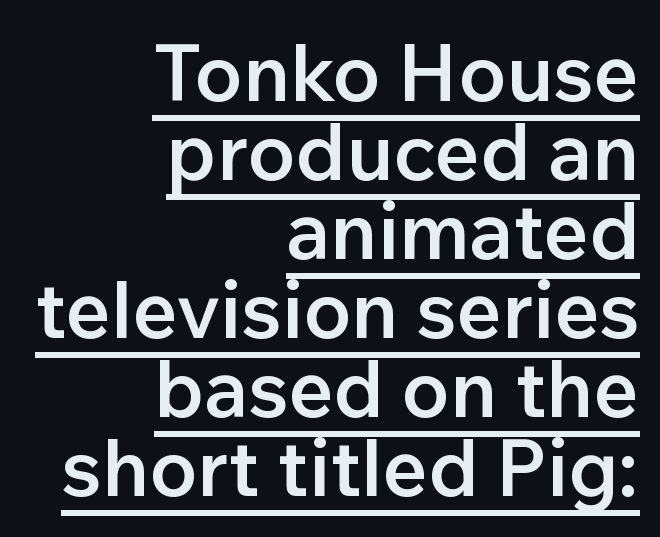
The font's upright variant was chosen for this text. Character widths vary here, with narrow letters taking less room than wide ones. Tracking here is standard; glyphs follow each other at the usual distance. This sample carries an underscore along the baseline area. Cramped leading. This is moderately heavy type, rendered in semibold.
